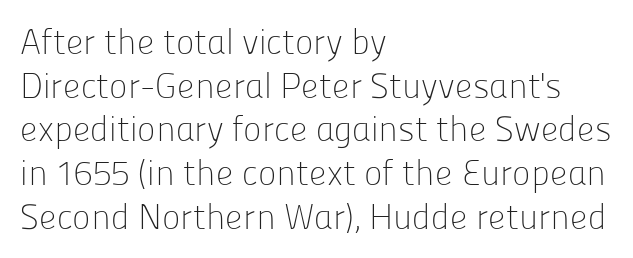
The typeface has the unassuming heft of standard copy or less. Caption: standard tracking, unaltered. A typesetter would label this face a sans. The letters stand upright; this is a roman face.
